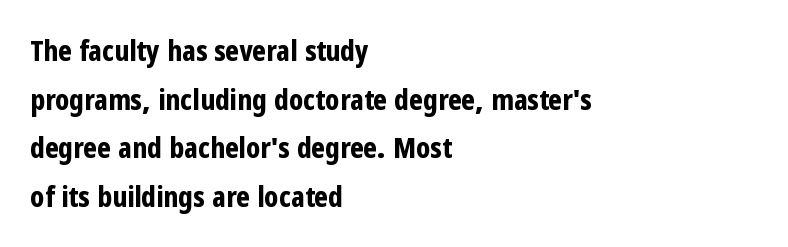
{"serif": "no", "italic": "no", "bold": "yes", "weight": "bold", "width": "condensed", "stroke_contrast": "low", "x_height": "medium", "monospaced": "no", "underline": "no", "align": "left", "line_spacing": "normal", "line_spacing_ratio": 1.68, "letter_spacing": "normal", "letter_spacing_em": 0.0, "glyph_px": 29}
